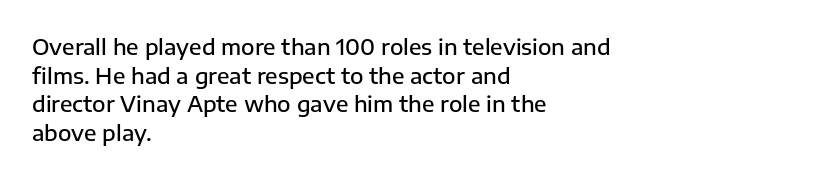
Between one letter and the next there's only the usual sliver of space. Firm but not heavy-handed strokes: this text is semibold. No italicization has been applied; the sample stays upright. Each line starts at the same left margin while the right side varies. Notice how descenders clear the ascenders below comfortably — that's standard leading.
